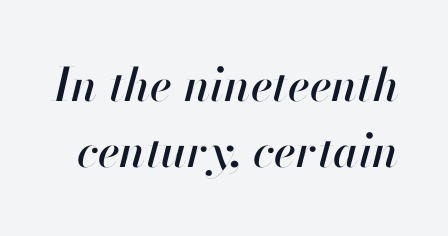
Every character sits at an angle, as italics do. Proportional: the letters do not fall into vertical columns. Honestly, the row spacing looks completely unremarkable. Decoration check: the copy has no underline. This rendering leaves character spacing at its baseline value.
